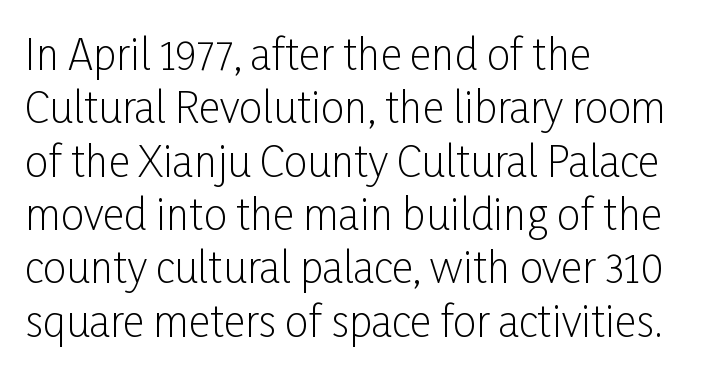
The image shows 42 px light, condensed sans-serif type, upright; set left-aligned, normal line spacing (1.27x), normal letter spacing, not underlined; low stroke contrast and a medium x-height.
